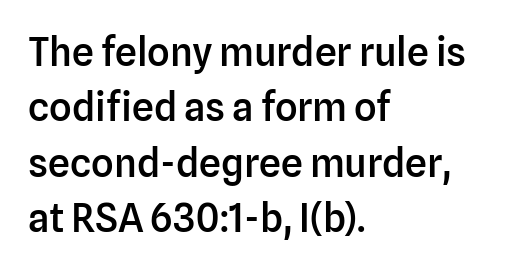
Q: Is the text bold? A: Semi-bold.
Q: Is the text italic (slanted)? A: No, it is upright.
Q: Is the typeface a serif or a sans-serif typeface? A: Sans-serif.
Q: Is the text underlined? A: No.
Q: How is the paragraph aligned? A: Left-aligned.
Q: Is the spacing between letters normal or unusually wide? A: Normal.
Q: Is the spacing between lines tight, normal or loose? A: Normal.
Q: Width (condensed, normal, or wide)? A: Normal.
Q: Stroke contrast? A: Low.
Q: x-height? A: Medium.
Q: Monospaced? A: No.
